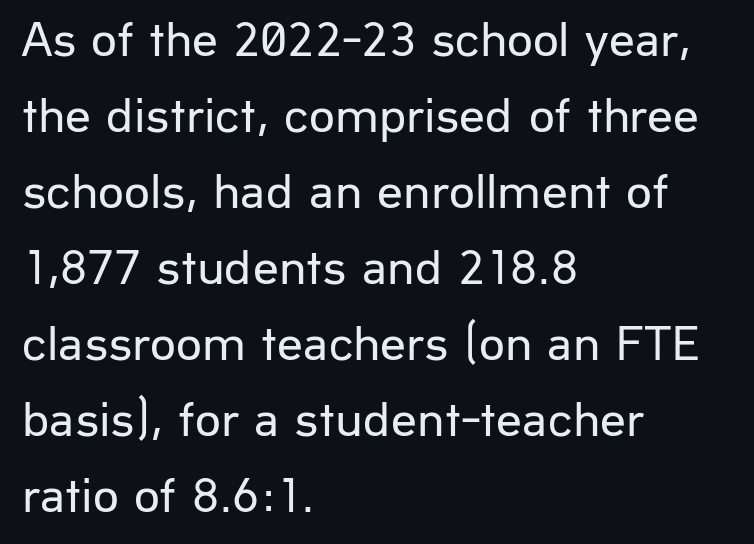
The image shows 51 px regular-weight sans-serif type, upright; set left-aligned, normal line spacing (1.49x), normal letter spacing, not underlined; low stroke contrast and a medium x-height.
